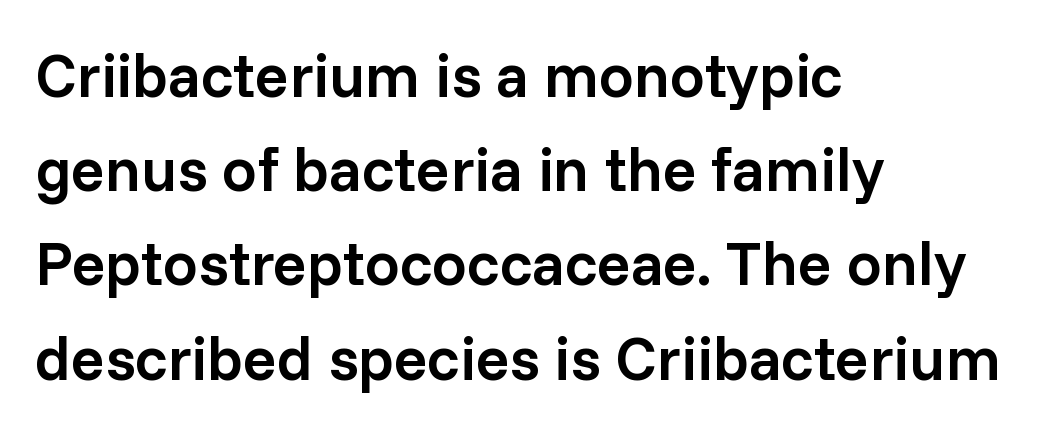
Line starts are locked; line ends wander. You could not count columns in this text — the font is proportionally spaced. Anything drawn beneath the words? Only blank space. Honestly, the letter spacing is just normal — you wouldn't notice it. The lines sit at an ordinary, default distance from one another.
